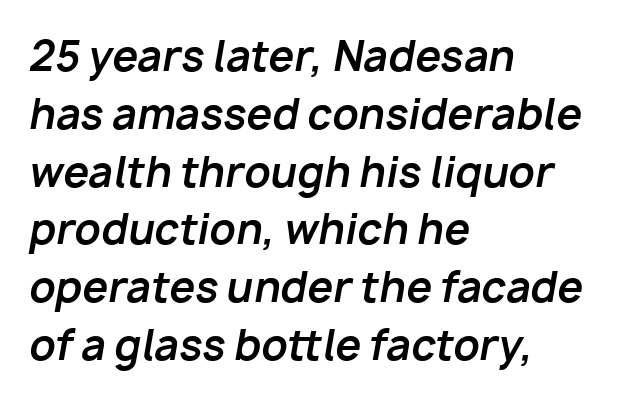
Q: Is the text bold? A: Yes.
Q: Is the text italic (slanted)? A: Yes, it leans right by about 10 degrees.
Q: Is the text underlined? A: No.
Q: How is the paragraph aligned? A: Left-aligned.
Q: Is the spacing between letters normal or unusually wide? A: Normal.
Q: Is the spacing between lines tight, normal or loose? A: Normal.
Q: Width (condensed, normal, or wide)? A: Normal.
Q: Stroke contrast? A: Low.
Q: x-height? A: Medium.
Q: Monospaced? A: No.
